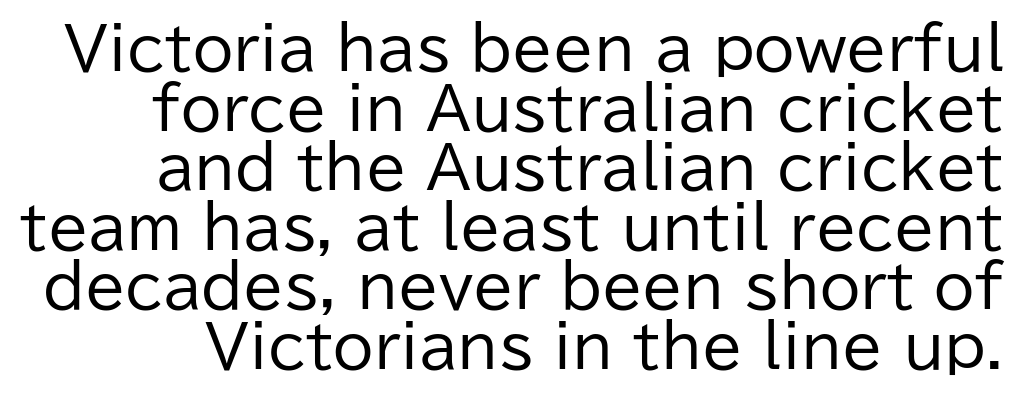
The image shows 59 px regular-weight sans-serif type, upright; set tight line spacing (1.01x), normal letter spacing, not underlined; low stroke contrast and a medium x-height.
